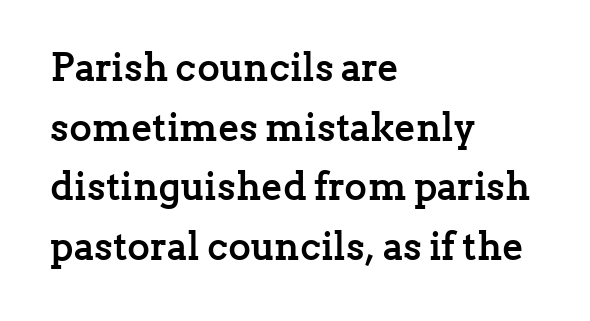
Q: Is the text bold? A: Yes.
Q: Is the text italic (slanted)? A: No, it is upright.
Q: Is the typeface a serif or a sans-serif typeface? A: Serif.
Q: Is the text underlined? A: No.
Q: How is the paragraph aligned? A: Left-aligned.
Q: Is the spacing between letters normal or unusually wide? A: Normal.
Q: Is the spacing between lines tight, normal or loose? A: Normal.
Q: Width (condensed, normal, or wide)? A: Normal.
Q: Stroke contrast? A: Low.
Q: x-height? A: Medium.
Q: Monospaced? A: No.
